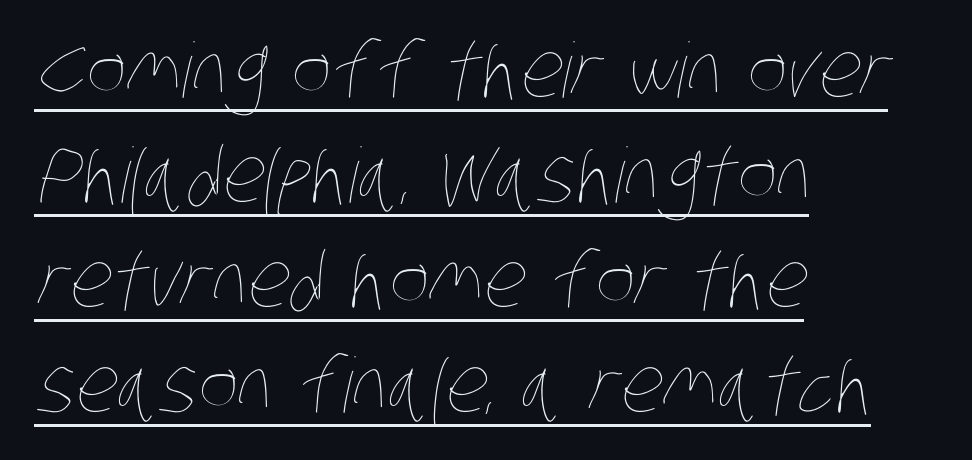
The rendering anchors every line to the left-hand side. The rendered words wear a rule along their underside. The letterforms sit shoulder to shoulder at normal distance. Looks like regular typesetting: each glyph gets only the width it needs. Summary of weight: not heavy and not bold.
